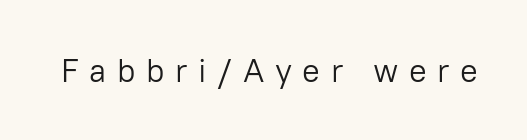
Weight class: somewhere from thin through regular. Someone cranked the tracking dial way up on this one. Do the characters align in a grid? No, the font is proportional. Glance below the letters and you will spot only blank space. Check where the strokes stop: nothing finishes them off — pure sans.
